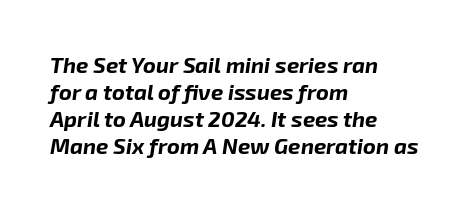
The image shows 22 px bold type, italic (leaning right); set left-aligned, line spacing 1.23x, normal letter spacing, not underlined.
